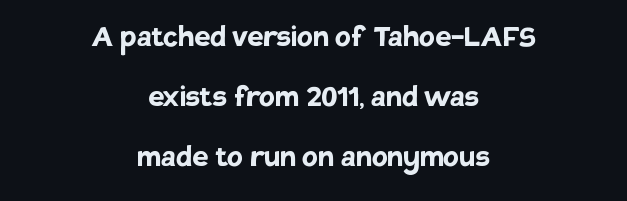
The face used here has the dense, thick strokes of a bold. The passage shown has conventional tracking throughout. The passage shown is typeset with a sans-serif family. The passage shown stacks its lines at a standard gap. Check the space under the baseline: it is left empty.
